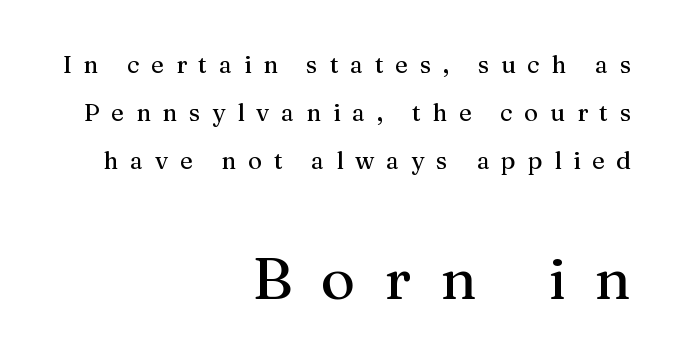
{"serif": "yes", "italic": "no", "width": "normal", "stroke_contrast": "medium", "x_height": "medium", "monospaced": "no", "underline": "no", "align": "right", "line_spacing": "loose", "line_spacing_ratio": 2.01, "letter_spacing": "wide", "letter_spacing_em": 0.49, "larger_block": "second", "size_ratio": 2.46, "glyph_px": 59}
